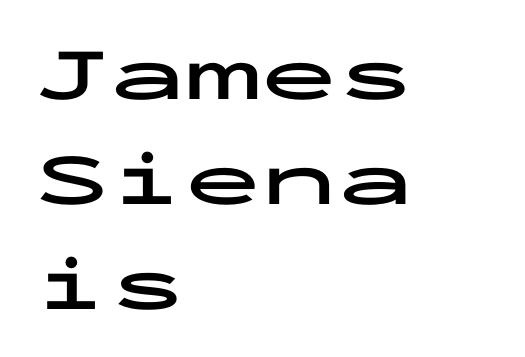
{"serif": "no", "italic": "no", "bold": "yes", "weight": "bold", "width": "wide", "stroke_contrast": "low", "x_height": "medium", "monospaced": "yes", "underline": "no", "align": "left", "line_spacing": "normal", "line_spacing_ratio": 1.38, "letter_spacing": "normal", "letter_spacing_em": 0.0, "glyph_px": 76}
